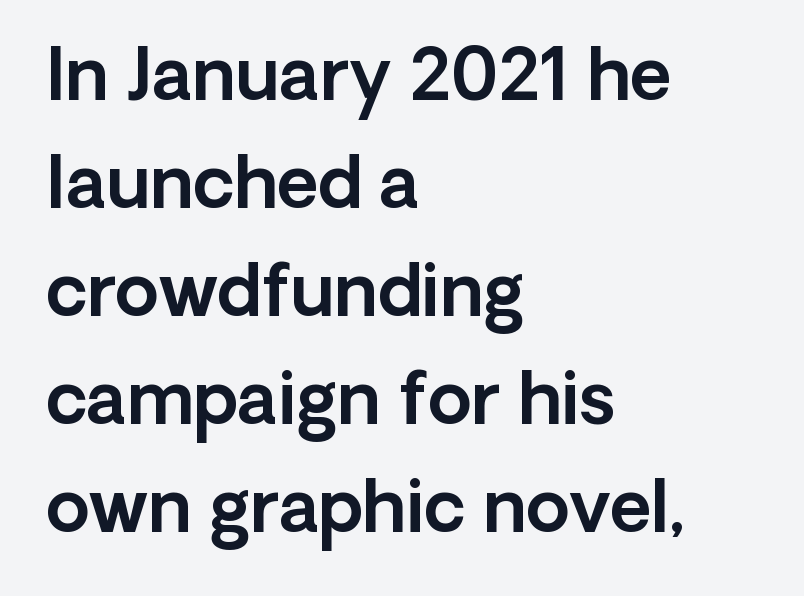
This sample uses an upright cut, with every glyph sitting square on the baseline. This sample uses a sans-serif face. The rag falls on the right side of this text block. Descenders are the only things crossing below the line. Is this a fixed-width face? No — the glyphs have proportional, varying widths.
